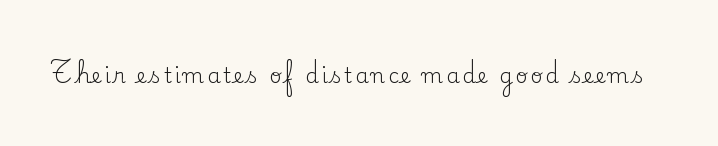
Q: Is the text bold? A: No.
Q: Is the text italic (slanted)? A: No, it is upright.
Q: Is the text underlined? A: No.
